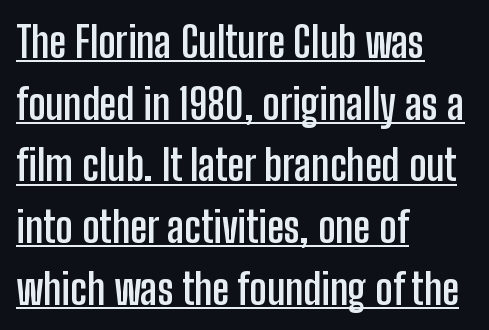
Q: Is the text bold? A: Yes.
Q: Is the text italic (slanted)? A: No, it is upright.
Q: Is the typeface a serif or a sans-serif typeface? A: Sans-serif.
Q: Is the text underlined? A: Yes.
Q: How is the paragraph aligned? A: Left-aligned.
Q: Is the spacing between letters normal or unusually wide? A: Normal.
Q: Is the spacing between lines tight, normal or loose? A: Normal.
Q: Width (condensed, normal, or wide)? A: Condensed.
Q: Stroke contrast? A: Low.
Q: x-height? A: Medium.
Q: Monospaced? A: No.
